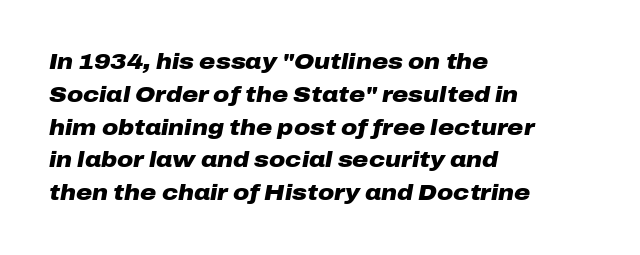
{"italic": "yes", "lean": "right", "slant_degrees": 10, "bold": "yes", "underline": "no", "align": "left", "line_spacing": "normal", "line_spacing_ratio": 1.49, "letter_spacing": "normal", "letter_spacing_em": 0.0, "glyph_px": 22}
